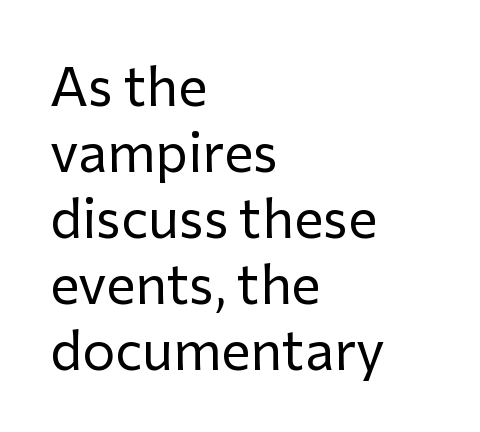
The image shows 55 px regular-weight sans-serif type, upright; set left-aligned, line spacing 1.2x, normal letter spacing, not underlined; low stroke contrast and a medium x-height.
